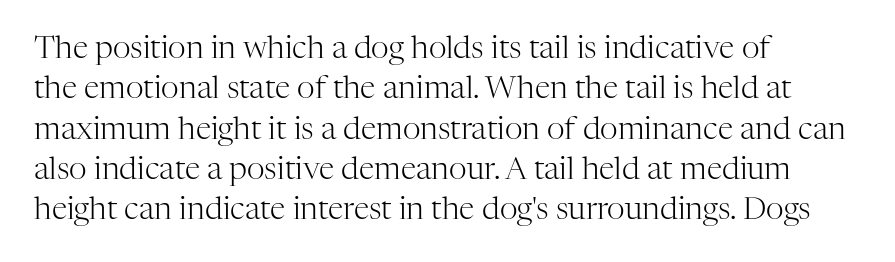
Q: Is the text bold? A: No.
Q: Is the text italic (slanted)? A: No, it is upright.
Q: Is the typeface a serif or a sans-serif typeface? A: Serif.
Q: Is the text underlined? A: No.
Q: How is the paragraph aligned? A: Left-aligned.
Q: Is the spacing between letters normal or unusually wide? A: Normal.
Q: Is the spacing between lines tight, normal or loose? A: Normal.
Q: Width (condensed, normal, or wide)? A: Normal.
Q: Stroke contrast? A: High.
Q: x-height? A: Medium.
Q: Monospaced? A: No.
